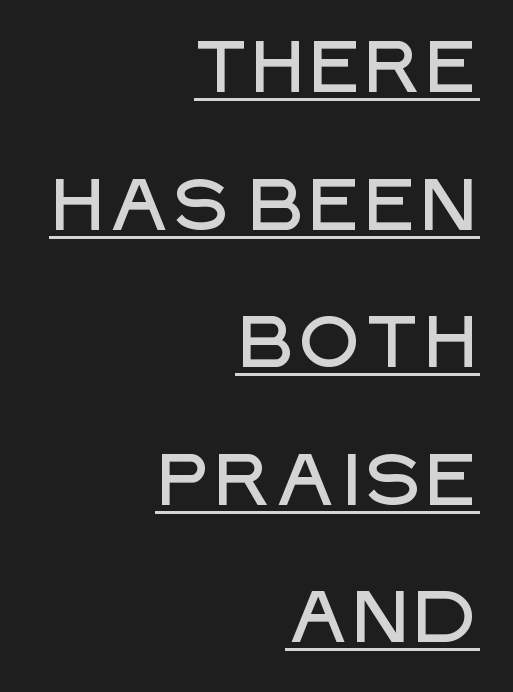
The axis of the letterforms is exactly vertical. You could fit nearly another row in the gap between these rows. The glyphs in this specimen are sans serif. Proportional: the letters do not fall into vertical columns. A typesetter would call this zero additional tracking. Like a heading marked for emphasis, these lines bear an underscore.
